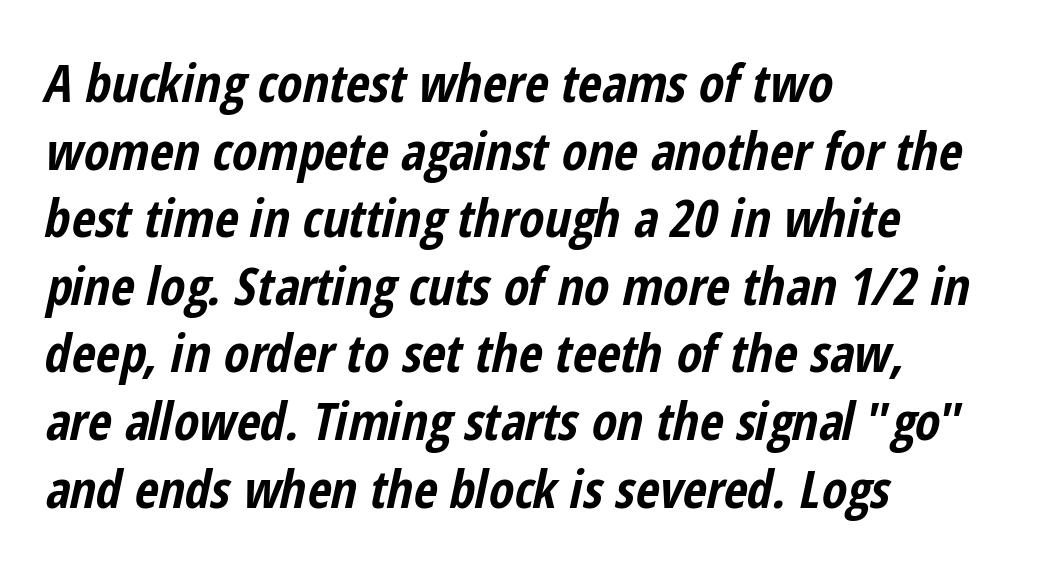
Q: Is the text bold? A: Yes.
Q: Is the text italic (slanted)? A: Yes, it leans right by about 12 degrees.
Q: Is the text underlined? A: No.
Q: How is the paragraph aligned? A: Left-aligned.
Q: Is the spacing between letters normal or unusually wide? A: Normal.
Q: Is the spacing between lines tight, normal or loose? A: Normal.
Q: Width (condensed, normal, or wide)? A: Condensed.
Q: Stroke contrast? A: Low.
Q: x-height? A: Medium.
Q: Monospaced? A: No.
